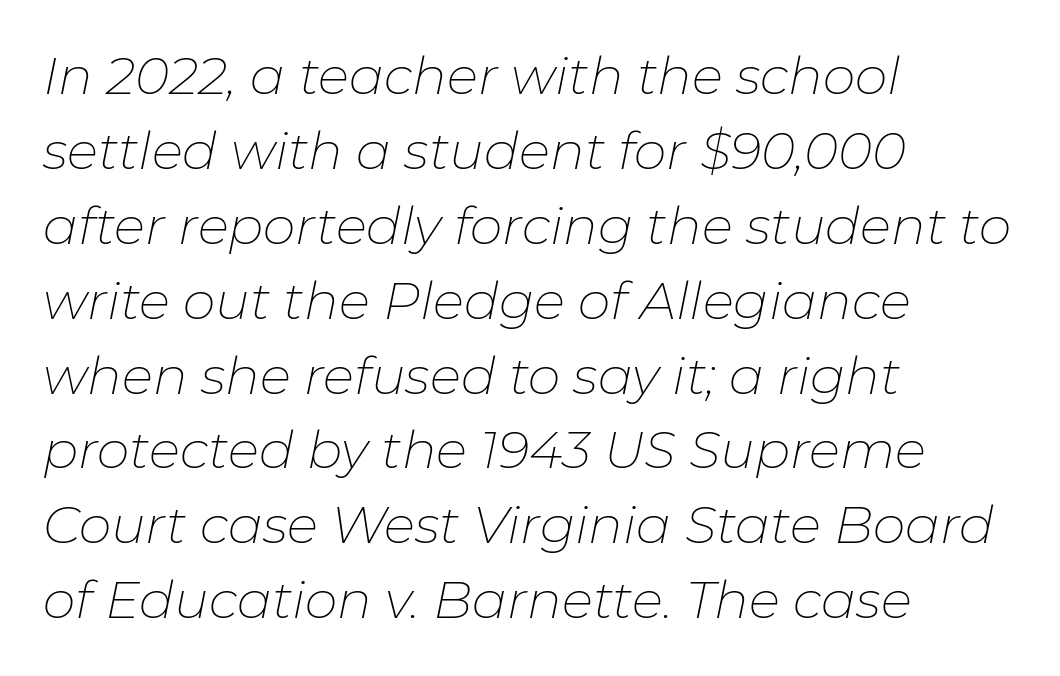
Q: Is the text bold? A: No.
Q: Is the text italic (slanted)? A: Yes, it leans right by about 11 degrees.
Q: Is the text underlined? A: No.
Q: How is the paragraph aligned? A: Left-aligned.
Q: Is the spacing between letters normal or unusually wide? A: Normal.
Q: Is the spacing between lines tight, normal or loose? A: Normal.
Q: Width (condensed, normal, or wide)? A: Normal.
Q: Stroke contrast? A: Low.
Q: x-height? A: Medium.
Q: Monospaced? A: No.
